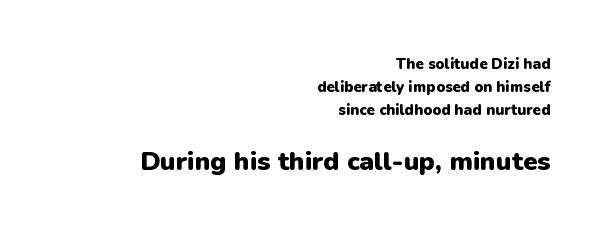
The designer gave the closing block more size than the opening block. Every character sits straight up, as roman type does. Is the type bold? Yes — the strokes are clearly thick and heavy. If you measured baseline to baseline, you'd find a middling distance.
